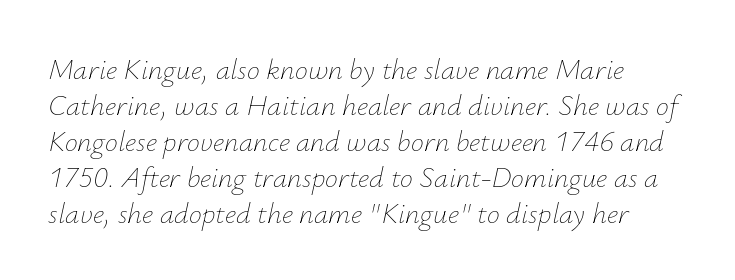
Q: Is the text bold? A: No.
Q: Is the text italic (slanted)? A: Yes, it leans right by about 12 degrees.
Q: Is the text underlined? A: No.
Q: Is the spacing between letters normal or unusually wide? A: Normal.
Q: Width (condensed, normal, or wide)? A: Normal.
Q: Stroke contrast? A: Low.
Q: x-height? A: Small.
Q: Monospaced? A: No.
